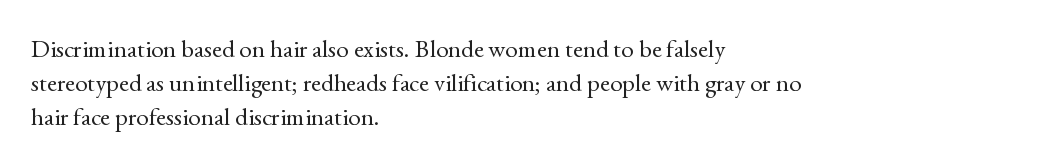
The image shows 25 px text type, upright; set left-aligned, normal line spacing (1.36x), normal letter spacing, not underlined.
